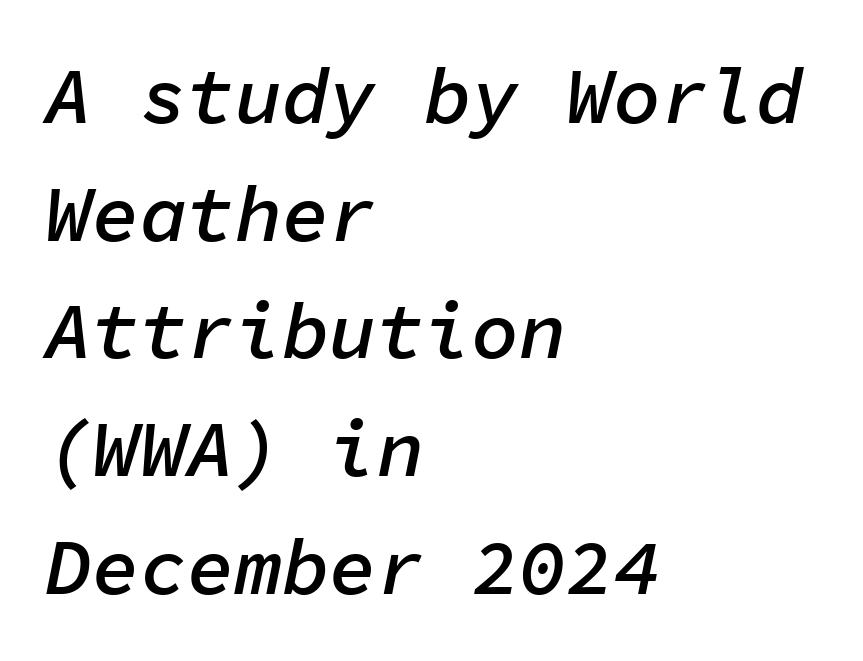
Each glyph is drawn with semibold strokes, heavier than normal yet not fully bold. The specimen reads as italic at a glance. The string is rendered with underlining switched off. Do the characters align in a grid? Yes, the font is monospaced.
